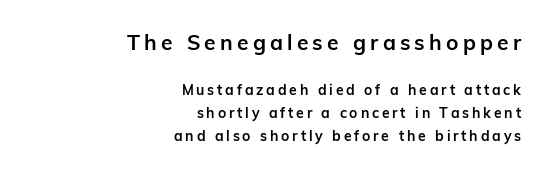
Q: Is the text bold? A: Yes.
Q: Is the text italic (slanted)? A: No, it is upright.
Q: Is the text underlined? A: No.
Q: How is the paragraph aligned? A: Right-aligned.
Q: Is the spacing between letters normal or unusually wide? A: Unusually wide.
Q: Is the spacing between lines tight, normal or loose? A: Normal.
Q: Which block of text is set in a larger size, the first (top) or the second (bottom)? A: The first (top) one.
